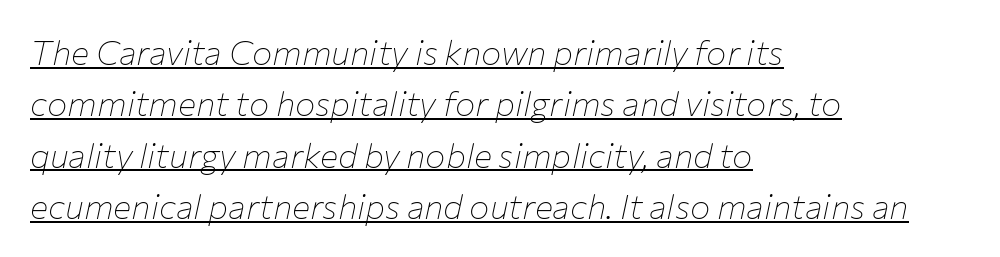
The image shows 34 px thin type, italic (leaning right); set left-aligned, normal line spacing (1.51x), normal letter spacing, underlined; low stroke contrast and a medium x-height.
